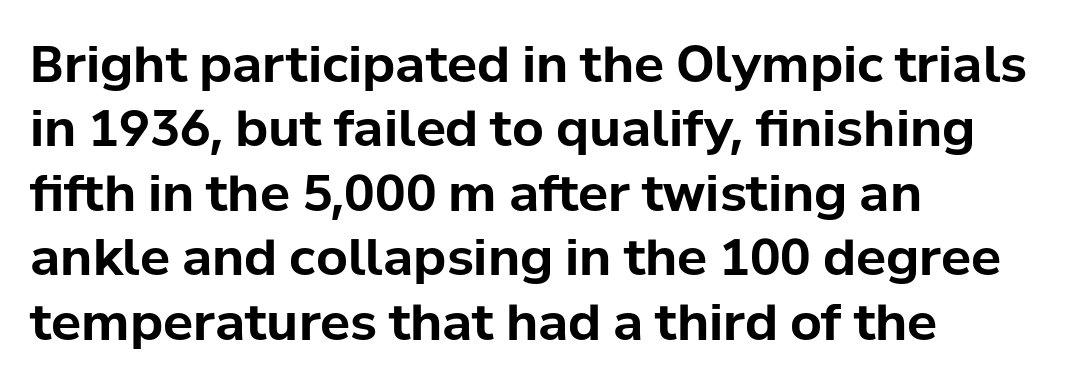
The image shows 50 px bold sans-serif type, upright; set left-aligned, normal line spacing (1.29x), normal letter spacing, not underlined; low stroke contrast and a medium x-height.
